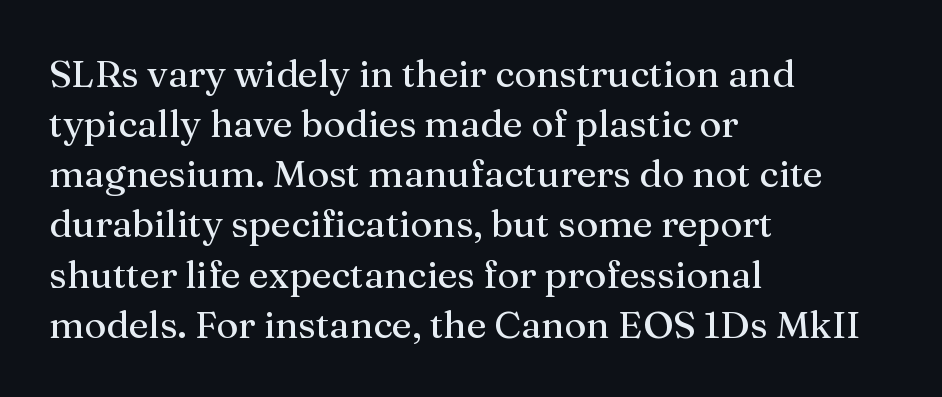
Q: Is the text bold? A: No.
Q: Is the text italic (slanted)? A: No, it is upright.
Q: Is the typeface a serif or a sans-serif typeface? A: Serif.
Q: Is the text underlined? A: No.
Q: How is the paragraph aligned? A: Left-aligned.
Q: Is the spacing between letters normal or unusually wide? A: Normal.
Q: Is the spacing between lines tight, normal or loose? A: Normal.
Q: Width (condensed, normal, or wide)? A: Normal.
Q: Stroke contrast? A: Medium.
Q: x-height? A: Medium.
Q: Monospaced? A: No.
